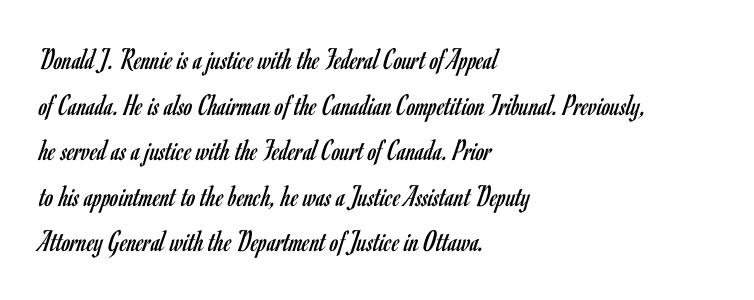
Q: Is the text bold? A: No.
Q: Is the text italic (slanted)? A: Yes.
Q: Is the typeface a serif or a sans-serif typeface? A: Sans-serif.
Q: Is the text underlined? A: No.
Q: How is the paragraph aligned? A: Left-aligned.
Q: Is the spacing between letters normal or unusually wide? A: Normal.
Q: Is the spacing between lines tight, normal or loose? A: Normal.
Q: Width (condensed, normal, or wide)? A: Condensed.
Q: Stroke contrast? A: Low.
Q: x-height? A: Small.
Q: Monospaced? A: No.
